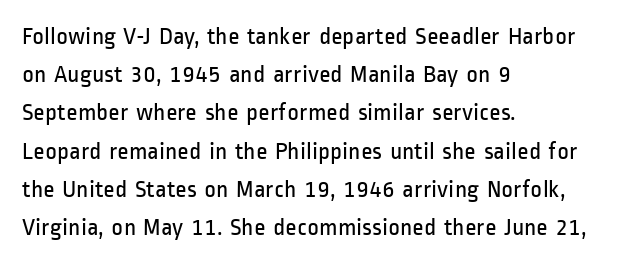
The image shows 25 px text type, upright; set left-aligned, normal line spacing (1.53x), normal letter spacing, not underlined.
